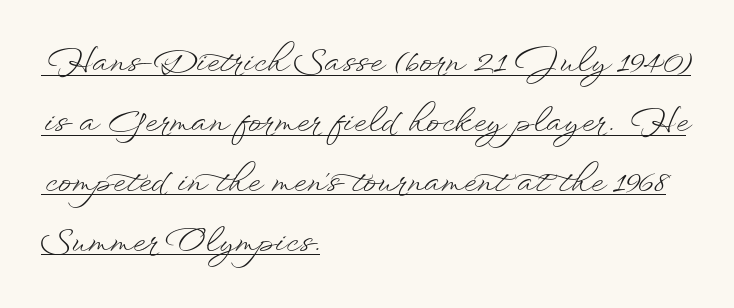
{"bold": "no", "weight": "light", "width": "wide", "stroke_contrast": "low", "x_height": "small", "monospaced": "no", "underline": "yes", "align": "left", "line_spacing_ratio": 1.87, "letter_spacing": "normal", "letter_spacing_em": 0.0, "glyph_px": 32}
